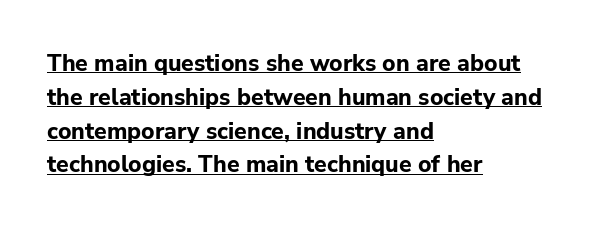
{"italic": "no", "bold": "yes", "underline": "yes", "align": "left", "line_spacing": "normal", "line_spacing_ratio": 1.47, "letter_spacing": "normal", "letter_spacing_em": 0.0, "glyph_px": 23}
